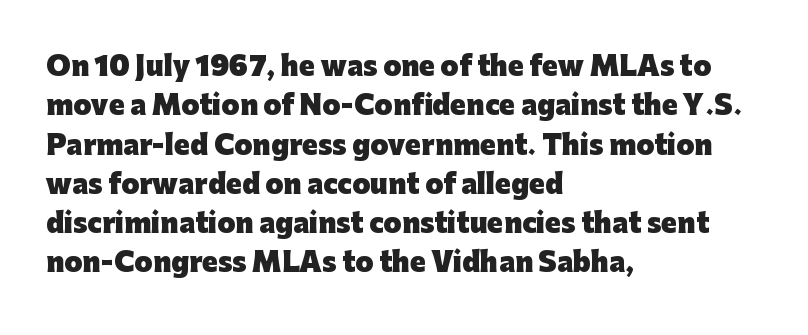
{"italic": "no", "bold": "yes", "underline": "no", "align": "left", "line_spacing": "normal", "line_spacing_ratio": 1.51, "letter_spacing": "normal", "letter_spacing_em": 0.0, "glyph_px": 26}
